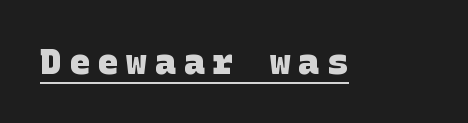
Q: Is the text bold? A: Yes.
Q: Is the typeface a serif or a sans-serif typeface? A: Sans-serif.
Q: Is the text underlined? A: Yes.
Q: Is the spacing between letters normal or unusually wide? A: Unusually wide.
Q: Width (condensed, normal, or wide)? A: Normal.
Q: Stroke contrast? A: Low.
Q: x-height? A: Large.
